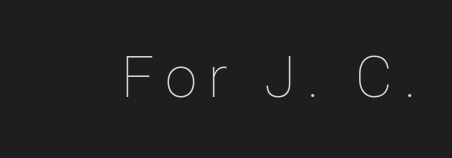
The image shows 58 px thin type, upright; set not underlined; low stroke contrast and a medium x-height.
